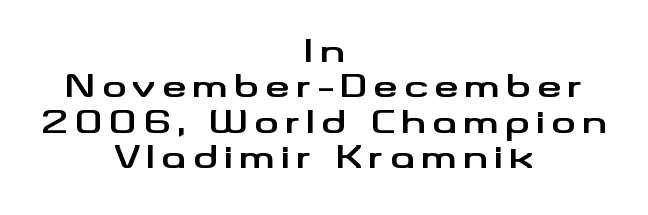
These lines were composed using upright roman letters. Is there much room between lines? No — they nearly touch. I'd describe the lettering as bold — thick and assertive. The whitespace from short lines is split evenly between both sides. Lines of text with bare space underneath. Looks like regular typesetting: each glyph gets only the width it needs.
